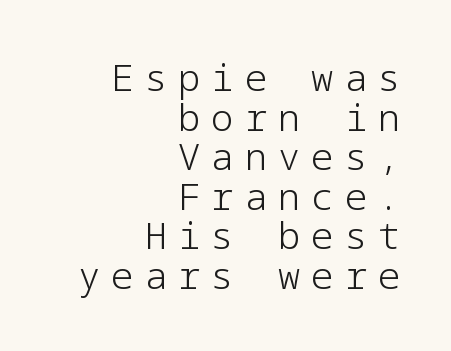
Closely set lines give the paragraph a compact silhouette. Counters stay open thanks to moderate or lighter strokes. The axis of the letterforms is exactly vertical. This sample is right-justified, so line beginnings fall wherever the words allow. Spacing between characters has been opened up far beyond the box default.
